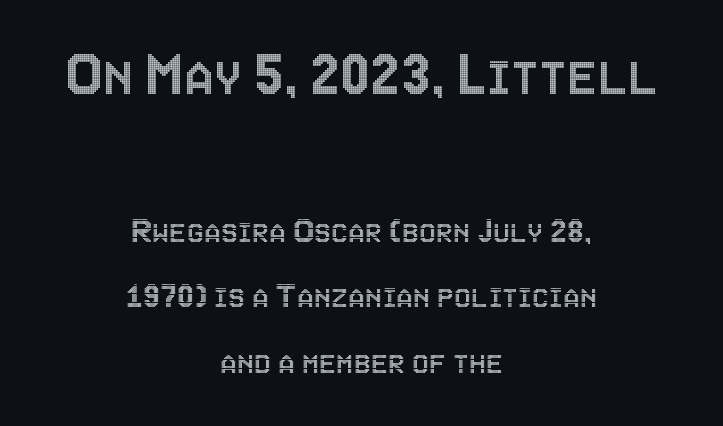
{"italic": "no", "width": "condensed", "x_height": "large", "monospaced": "no", "underline": "no", "align": "center", "line_spacing_ratio": 1.73, "letter_spacing": "normal", "letter_spacing_em": 0.0, "larger_block": "first", "size_ratio": 1.76, "glyph_px": 67}
